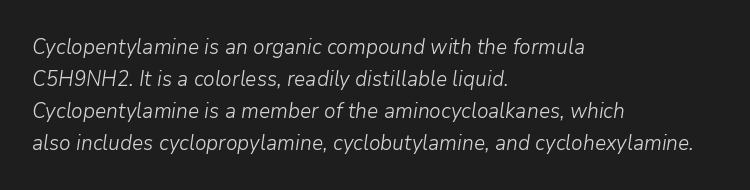
The image shows 21 px text type, italic (leaning right); set left-aligned, normal line spacing (1.52x), normal letter spacing, not underlined.
